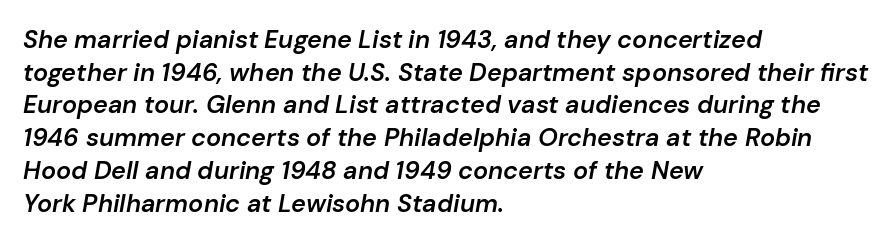
Q: Is the text bold? A: Semi-bold.
Q: Is the text italic (slanted)? A: Yes, it leans right by about 10 degrees.
Q: Is the text underlined? A: No.
Q: How is the paragraph aligned? A: Left-aligned.
Q: Is the spacing between letters normal or unusually wide? A: Normal.
Q: Is the spacing between lines tight, normal or loose? A: Normal.
